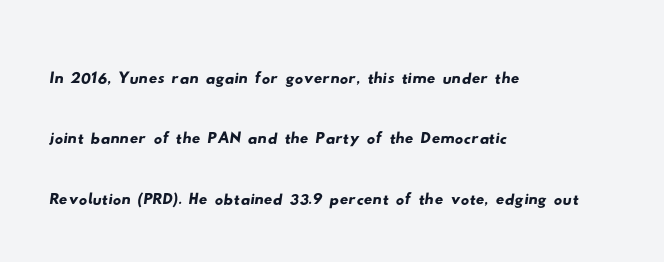
Default kerning and tracking; the words read as compact shapes. A clean baseline with only descenders dipping below it. A typesetter would call this leading conventional body-copy spacing. Does the type have serifs? No, each stem ends abruptly. You could not count columns in this text — the font is proportionally spaced.
